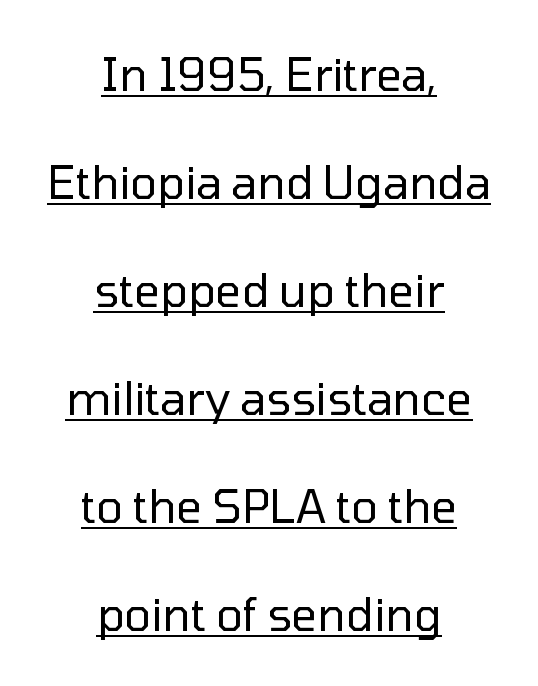
The image shows 45 px regular-weight sans-serif type, upright; set centered, loose line spacing (2.4x), normal letter spacing, underlined; low stroke contrast and a medium x-height.
